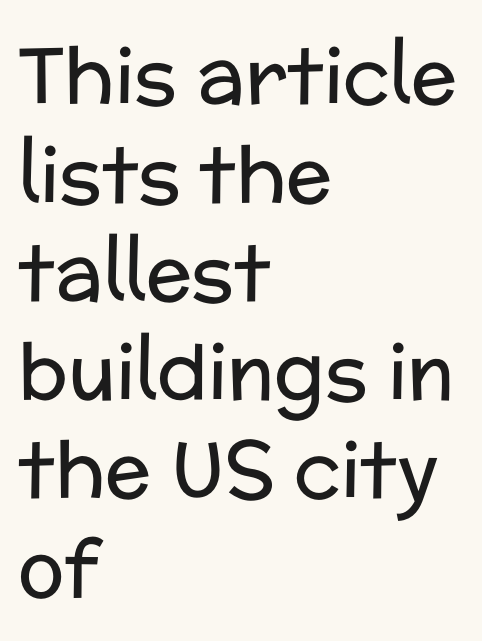
The image shows 77 px regular-weight sans-serif type, upright; set left-aligned, normal line spacing (1.28x), normal letter spacing, not underlined; low stroke contrast and a medium x-height.
